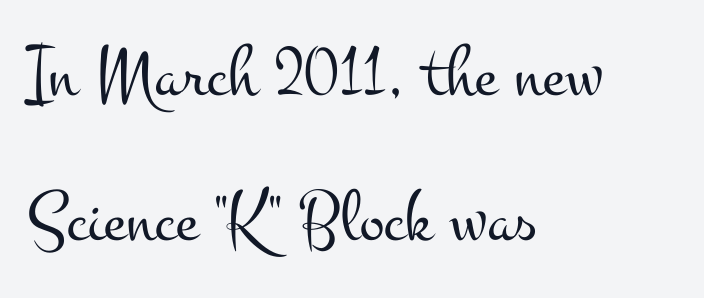
The image shows 74 px light, wide type; set left-aligned, loose line spacing (1.96x), normal letter spacing, not underlined; medium stroke contrast and a small x-height.
